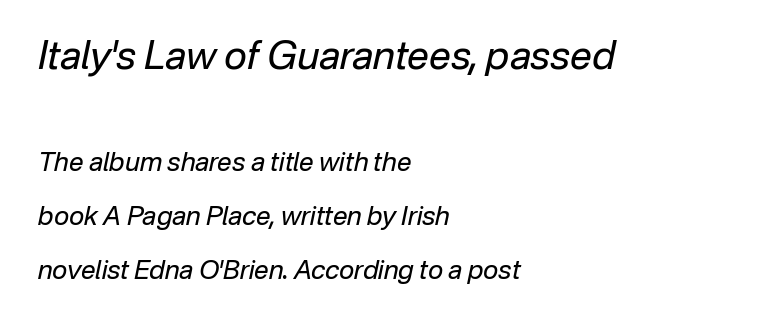
Varying glyph widths throughout — classic text-font behaviour. Which of the two is more prominent by size? The first, at the top. The text carries the slant typical of an italic or oblique font. The rendering keeps characters at their native spacing. The vertical gap from one line to the next is large.
